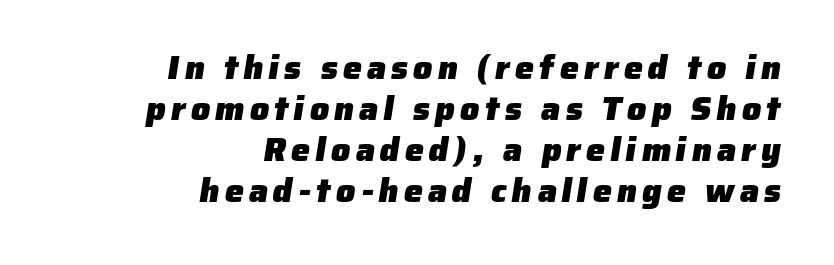
The image shows 34 px heavy sans-serif type; set right-aligned, line spacing 1.21x, not underlined; low stroke contrast and a medium x-height.
